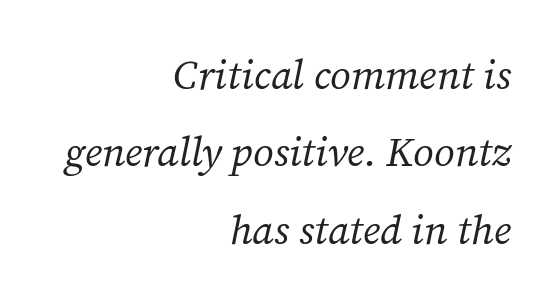
The image shows 41 px regular-weight serif type, italic (leaning right); set right-aligned, line spacing 1.89x, normal letter spacing, not underlined; medium stroke contrast and a medium x-height.
